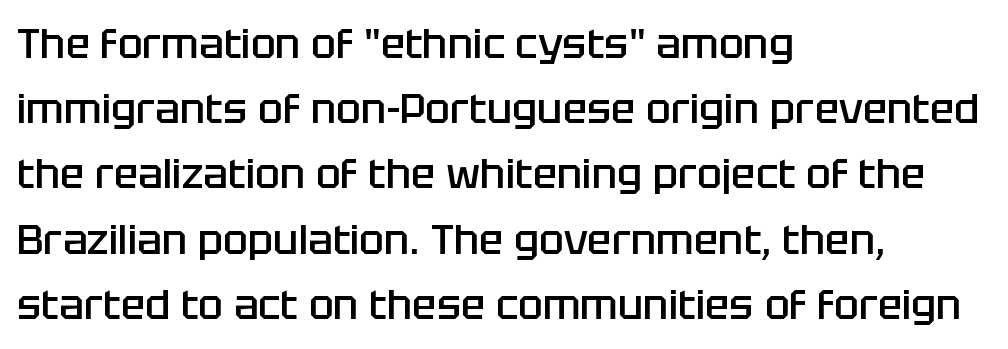
The font's upright variant was chosen for this text. The passage is arranged the way most books set body copy — flush left. The lines sit at an ordinary, default distance from one another. The passage shown is typed in a proportional face where columns would drift.
